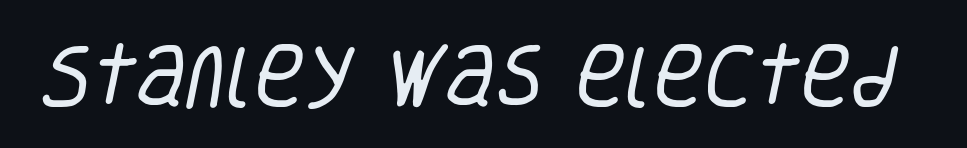
Q: Is the text bold? A: No.
Q: Is the typeface a serif or a sans-serif typeface? A: Sans-serif.
Q: Is the text underlined? A: No.
Q: Is the spacing between letters normal or unusually wide? A: Normal.
Q: Width (condensed, normal, or wide)? A: Condensed.
Q: Stroke contrast? A: Low.
Q: x-height? A: Large.
Q: Monospaced? A: No.
